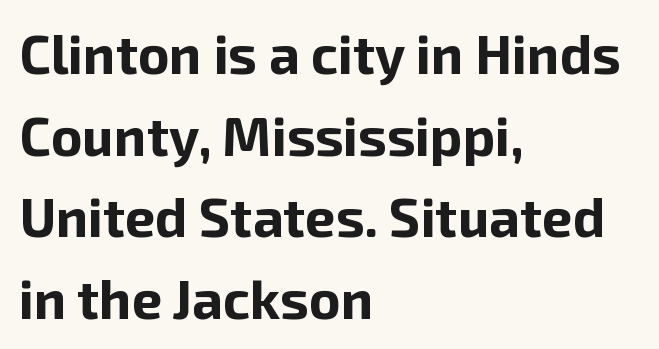
Q: Is the text bold? A: Yes.
Q: Is the text italic (slanted)? A: No, it is upright.
Q: Is the typeface a serif or a sans-serif typeface? A: Sans-serif.
Q: Is the text underlined? A: No.
Q: How is the paragraph aligned? A: Left-aligned.
Q: Is the spacing between letters normal or unusually wide? A: Normal.
Q: Is the spacing between lines tight, normal or loose? A: Normal.
Q: Width (condensed, normal, or wide)? A: Normal.
Q: Stroke contrast? A: Low.
Q: x-height? A: Medium.
Q: Monospaced? A: No.
